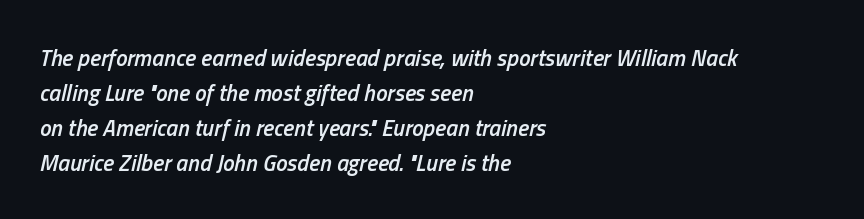
{"italic": "yes", "lean": "right", "slant_degrees": 13, "bold": "semi", "underline": "no", "align": "left", "line_spacing": "normal", "line_spacing_ratio": 1.52, "letter_spacing": "normal", "letter_spacing_em": 0.0, "glyph_px": 23}
